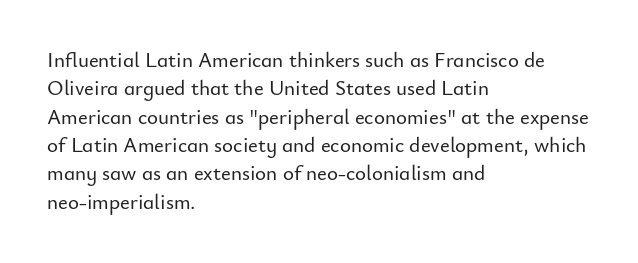
The image shows 21 px text type, upright; set left-aligned, normal line spacing (1.35x), normal letter spacing, not underlined.
